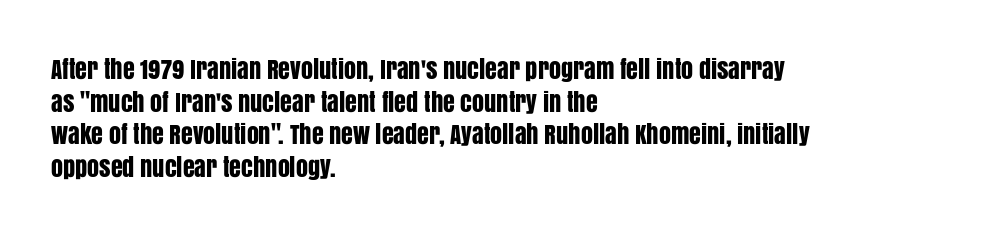
{"italic": "no", "underline": "no", "align": "left", "line_spacing": "normal", "line_spacing_ratio": 1.36, "letter_spacing": "normal", "letter_spacing_em": 0.0, "glyph_px": 24}
